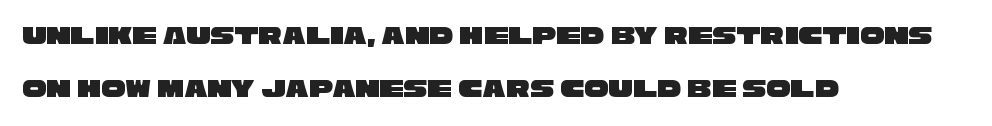
Anything drawn beneath the words? Only blank space. A classic flush-left, rag-right setting is used for this passage. Quick note: interline space is abundant. Caption: standard tracking, unaltered.
